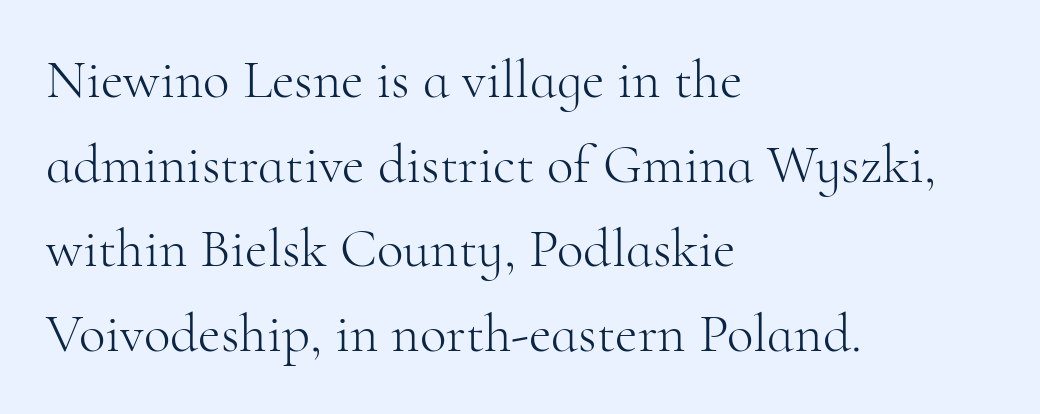
Q: Is the text bold? A: No.
Q: Is the text italic (slanted)? A: No, it is upright.
Q: Is the typeface a serif or a sans-serif typeface? A: Serif.
Q: Is the text underlined? A: No.
Q: How is the paragraph aligned? A: Left-aligned.
Q: Is the spacing between letters normal or unusually wide? A: Normal.
Q: Is the spacing between lines tight, normal or loose? A: Normal.
Q: Width (condensed, normal, or wide)? A: Normal.
Q: Stroke contrast? A: High.
Q: x-height? A: Small.
Q: Monospaced? A: No.
